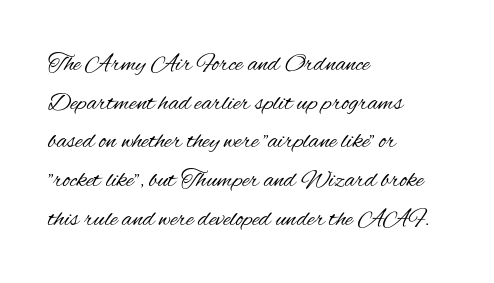
The image shows 25 px text type; set left-aligned, normal line spacing (1.55x), normal letter spacing, not underlined.
